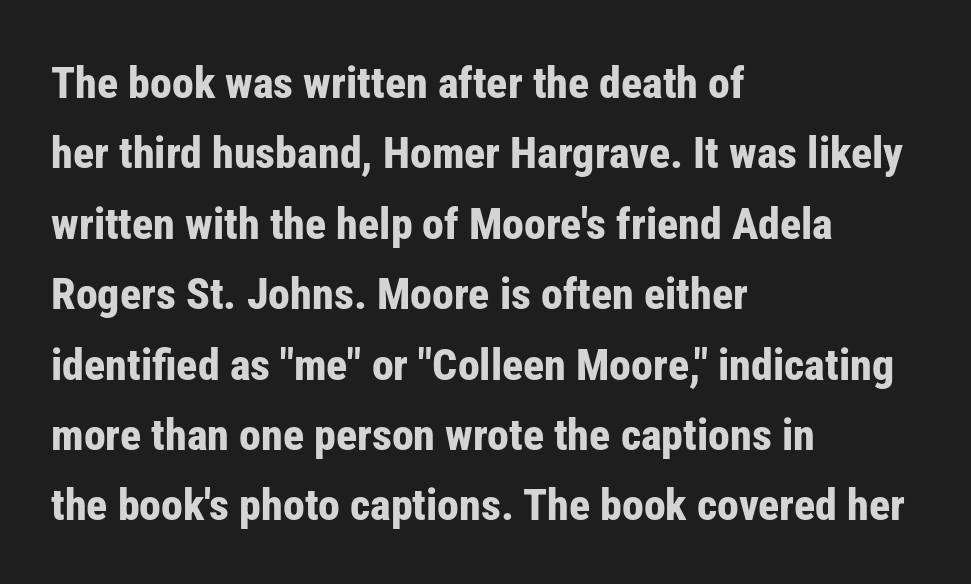
The image shows 44 px bold, condensed sans-serif type, upright; set left-aligned, normal line spacing (1.6x), normal letter spacing, not underlined; low stroke contrast and a medium x-height.
